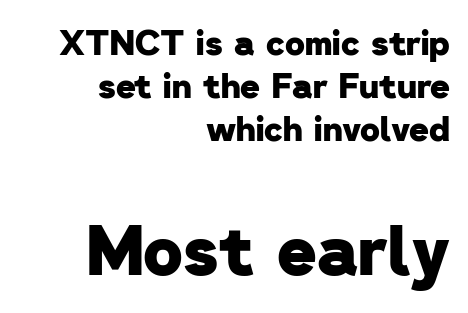
Q: Is the text bold? A: Yes.
Q: Is the typeface a serif or a sans-serif typeface? A: Sans-serif.
Q: Is the text underlined? A: No.
Q: How is the paragraph aligned? A: Right-aligned.
Q: Is the spacing between letters normal or unusually wide? A: Normal.
Q: Is the spacing between lines tight, normal or loose? A: Normal.
Q: Which block of text is set in a larger size, the first (top) or the second (bottom)? A: The second (bottom) one.
Q: Width (condensed, normal, or wide)? A: Normal.
Q: Stroke contrast? A: Low.
Q: x-height? A: Medium.
Q: Monospaced? A: No.
